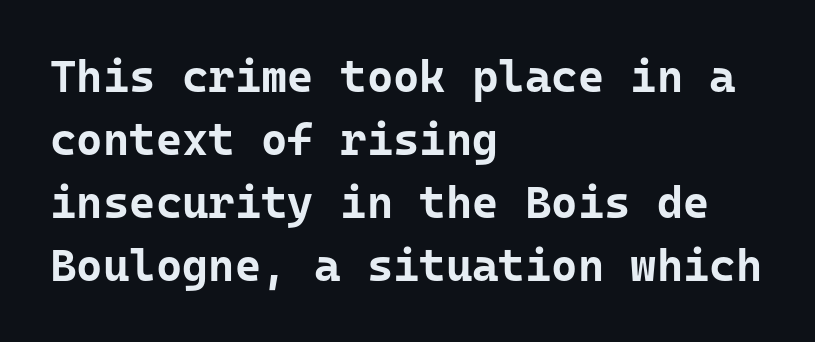
The image shows 45 px bold sans-serif type, upright, monospaced; set left-aligned, normal line spacing (1.4x), normal letter spacing, not underlined; low stroke contrast and a medium x-height.
